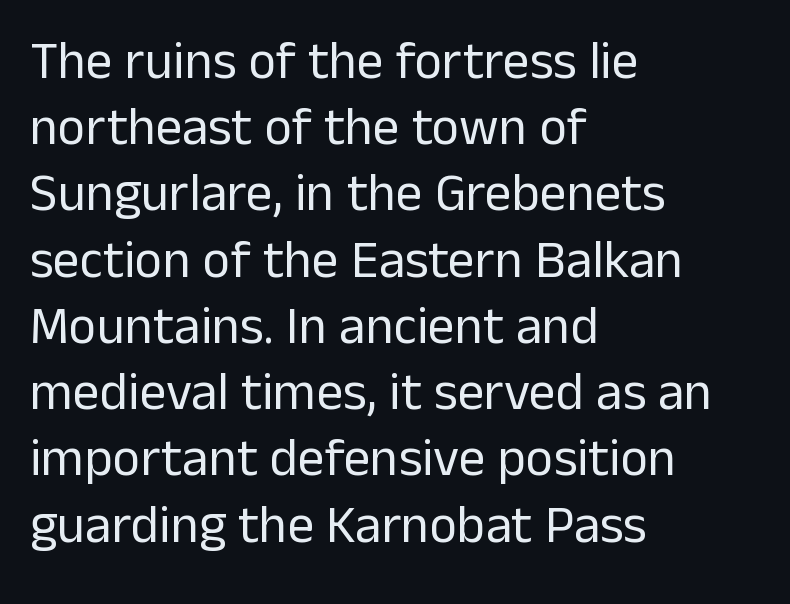
Q: Is the text bold? A: No.
Q: Is the text italic (slanted)? A: No, it is upright.
Q: Is the typeface a serif or a sans-serif typeface? A: Sans-serif.
Q: Is the text underlined? A: No.
Q: How is the paragraph aligned? A: Left-aligned.
Q: Is the spacing between letters normal or unusually wide? A: Normal.
Q: Is the spacing between lines tight, normal or loose? A: Normal.
Q: Width (condensed, normal, or wide)? A: Normal.
Q: Stroke contrast? A: Low.
Q: x-height? A: Medium.
Q: Monospaced? A: No.
